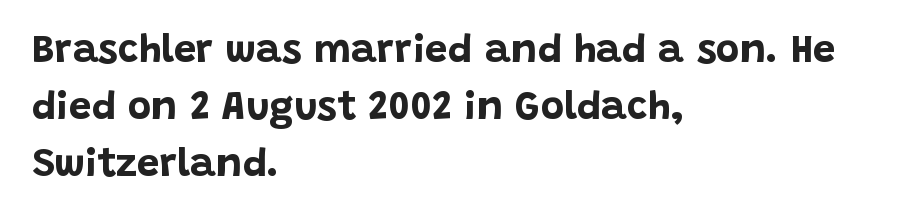
The image shows 40 px bold sans-serif type, upright; set left-aligned, normal line spacing (1.42x), normal letter spacing, not underlined; low stroke contrast and a large x-height.
